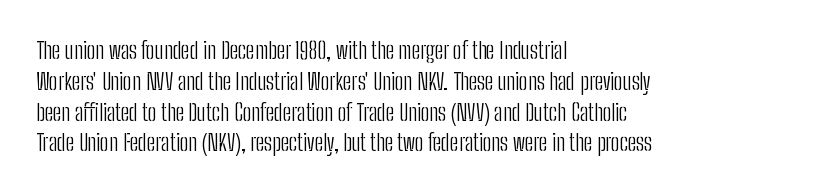
Q: Is the text bold? A: No.
Q: Is the text italic (slanted)? A: No, it is upright.
Q: Is the text underlined? A: No.
Q: How is the paragraph aligned? A: Left-aligned.
Q: Is the spacing between letters normal or unusually wide? A: Normal.
Q: Is the spacing between lines tight, normal or loose? A: Normal.
